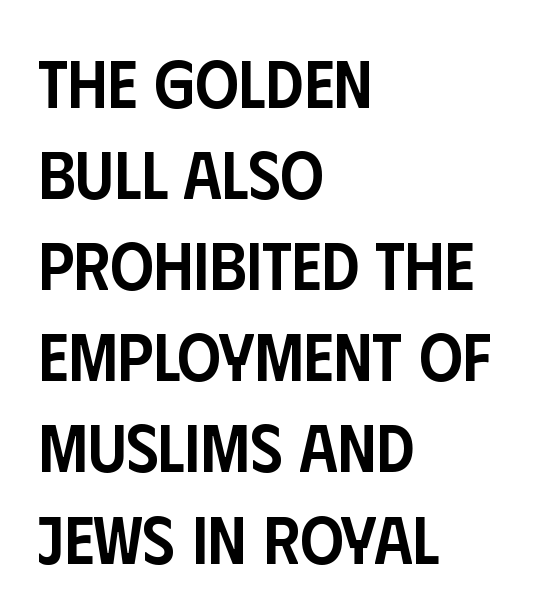
The image shows 68 px semibold, condensed sans-serif type, upright; set left-aligned, normal line spacing (1.34x), normal letter spacing, not underlined; low stroke contrast and a large x-height.
